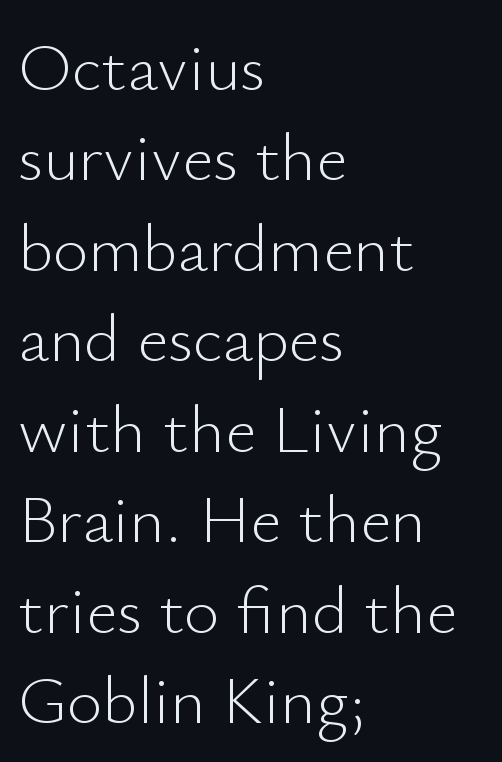
The image shows 68 px light sans-serif type, upright; set left-aligned, normal line spacing (1.33x), normal letter spacing, not underlined; low stroke contrast and a small x-height.
